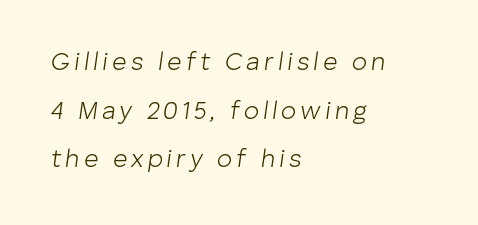
{"italic": "yes", "lean": "right", "slant_degrees": 8, "bold": "no", "underline": "no", "align": "left", "line_spacing": "loose", "line_spacing_ratio": 1.95, "glyph_px": 25}
